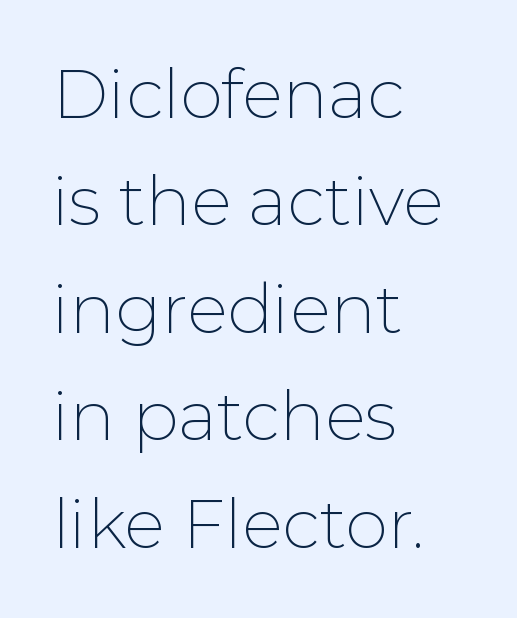
No letter is thick-stroked: the sample isn't bold. Spacing verdict: proportional, widths tailored to each character. A typesetter would call this leading conventional body-copy spacing. Reading down the block, your eye returns to a fixed left position each line.
